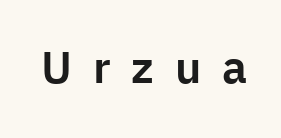
The image shows 45 px sans-serif type, upright; set unusually wide letter spacing (+0.46 em), not underlined; low stroke contrast and a medium x-height.
